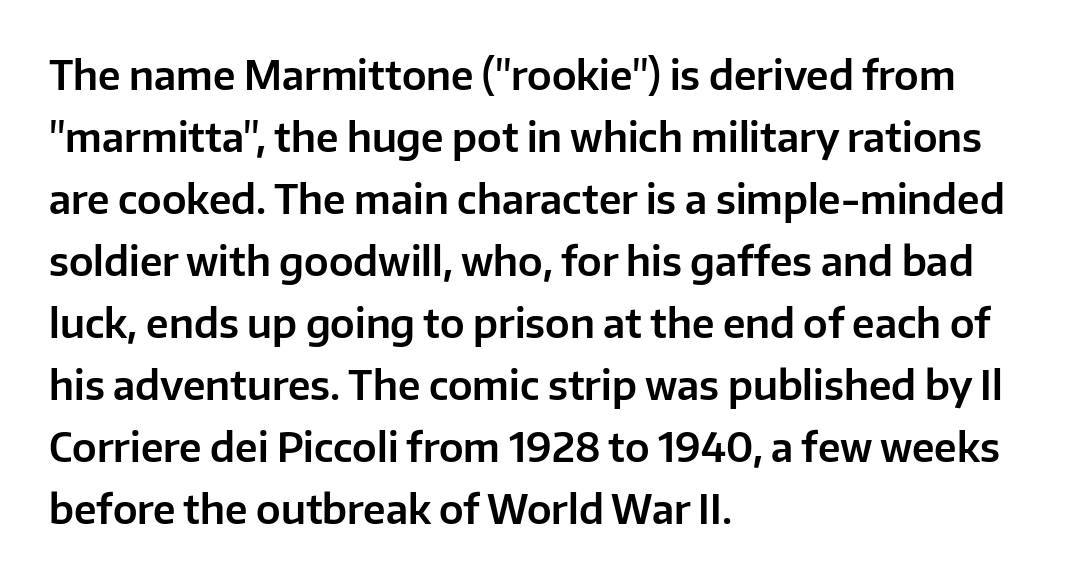
The image shows 39 px sans-serif type, upright; set left-aligned, normal line spacing (1.59x), normal letter spacing, not underlined; low stroke contrast and a medium x-height.
